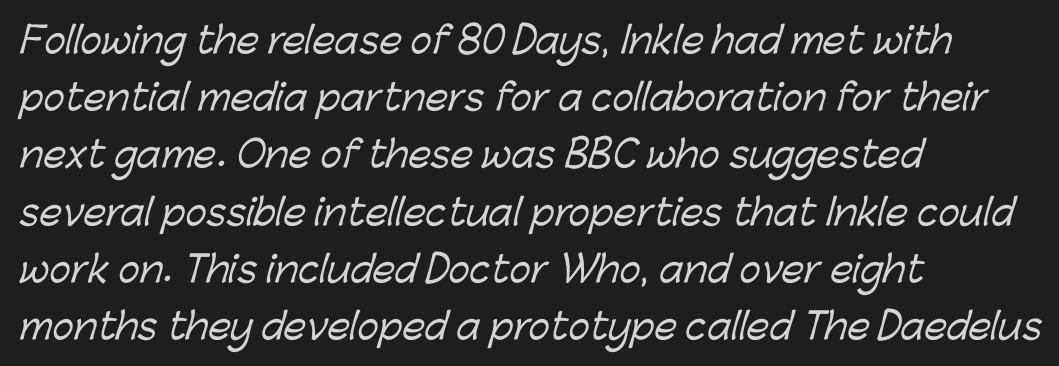
{"serif": "no", "width": "normal", "stroke_contrast": "low", "x_height": "medium", "monospaced": "no", "underline": "no", "align": "left", "line_spacing": "normal", "line_spacing_ratio": 1.59, "letter_spacing": "normal", "letter_spacing_em": 0.0, "glyph_px": 36}
